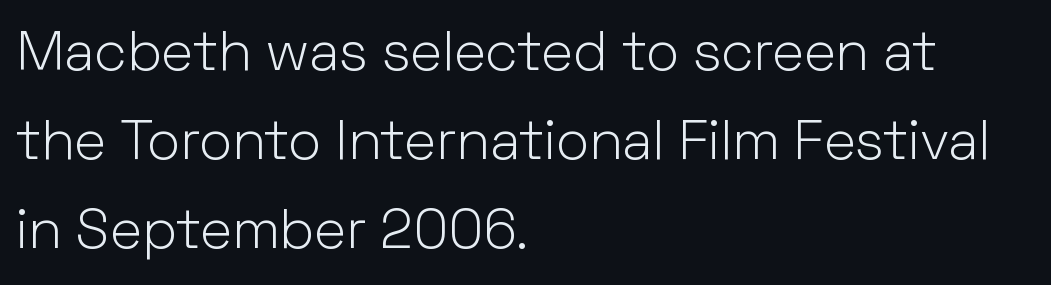
The image shows 56 px light sans-serif type, upright; set left-aligned, normal line spacing (1.59x), normal letter spacing, not underlined; low stroke contrast and a medium x-height.
